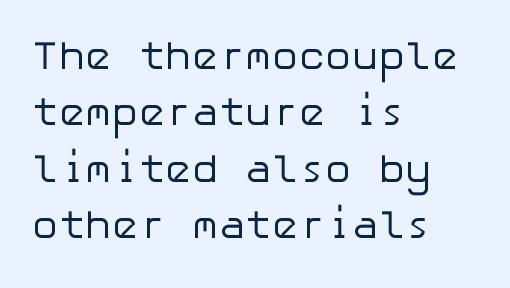
Q: Is the text bold? A: No.
Q: Is the text italic (slanted)? A: No, it is upright.
Q: Is the typeface a serif or a sans-serif typeface? A: Sans-serif.
Q: Is the text underlined? A: No.
Q: How is the paragraph aligned? A: Left-aligned.
Q: Is the spacing between letters normal or unusually wide? A: Normal.
Q: Is the spacing between lines tight, normal or loose? A: Normal.
Q: Width (condensed, normal, or wide)? A: Normal.
Q: Stroke contrast? A: Low.
Q: x-height? A: Medium.
